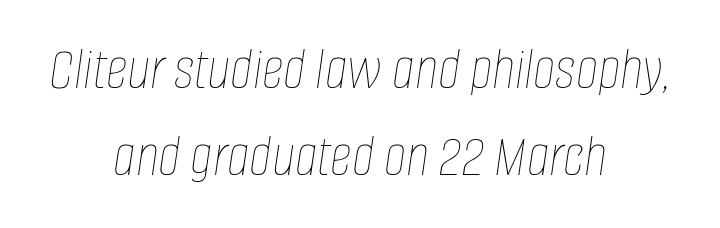
Q: Is the text bold? A: No.
Q: Is the text italic (slanted)? A: Yes, it leans right by about 8 degrees.
Q: Is the text underlined? A: No.
Q: How is the paragraph aligned? A: Centered.
Q: Is the spacing between letters normal or unusually wide? A: Normal.
Q: Is the spacing between lines tight, normal or loose? A: Normal.
Q: Width (condensed, normal, or wide)? A: Condensed.
Q: Stroke contrast? A: Low.
Q: x-height? A: Large.
Q: Monospaced? A: No.
